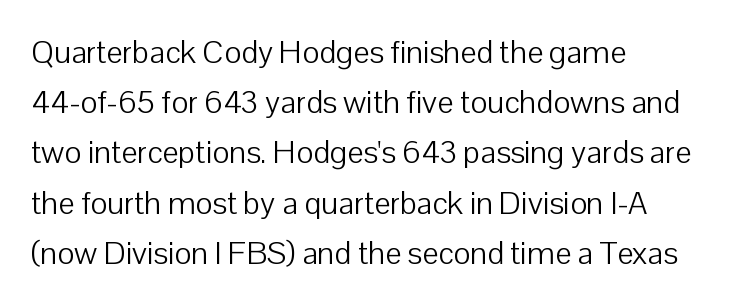
{"serif": "no", "italic": "no", "bold": "no", "weight": "light", "width": "normal", "stroke_contrast": "low", "x_height": "medium", "monospaced": "no", "underline": "no", "align": "left", "line_spacing": "normal", "line_spacing_ratio": 1.57, "letter_spacing": "normal", "letter_spacing_em": 0.0, "glyph_px": 32}
